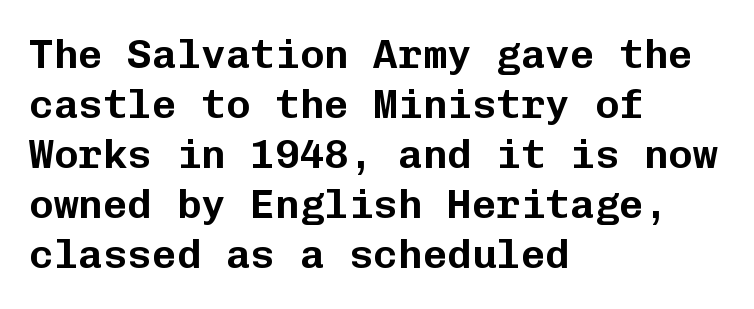
{"serif": "no", "italic": "no", "width": "normal", "stroke_contrast": "low", "x_height": "medium", "monospaced": "yes", "underline": "no", "align": "left", "line_spacing_ratio": 1.22, "letter_spacing": "normal", "letter_spacing_em": 0.0, "glyph_px": 41}
